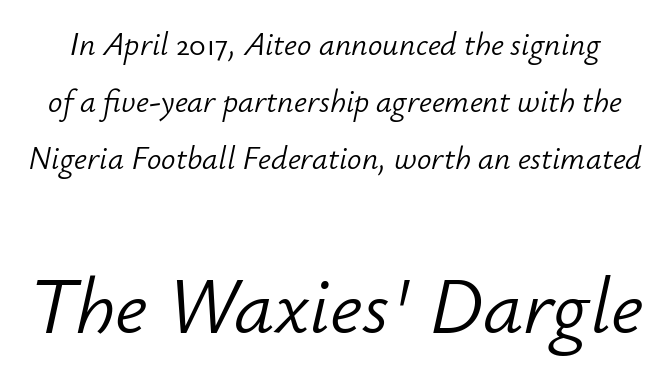
The image shows 80 px light type, italic (leaning right); set line spacing 1.78x, normal letter spacing, not underlined; the second (bottom) block is 2.5x larger; low stroke contrast and a small x-height.
